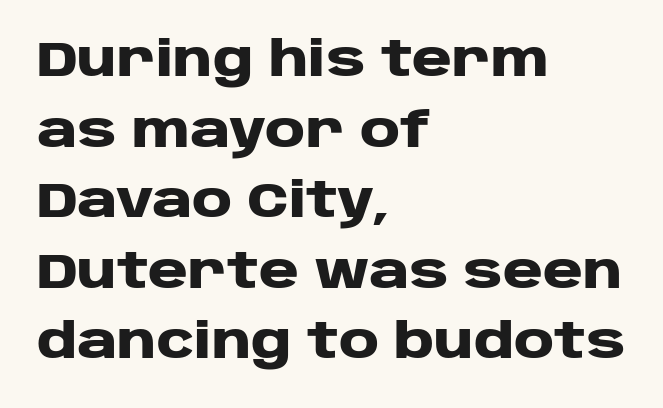
Q: Is the text bold? A: Yes.
Q: Is the text italic (slanted)? A: No, it is upright.
Q: Is the typeface a serif or a sans-serif typeface? A: Sans-serif.
Q: Is the text underlined? A: No.
Q: How is the paragraph aligned? A: Left-aligned.
Q: Is the spacing between letters normal or unusually wide? A: Normal.
Q: Is the spacing between lines tight, normal or loose? A: Normal.
Q: Width (condensed, normal, or wide)? A: Wide.
Q: Stroke contrast? A: Low.
Q: x-height? A: Large.
Q: Monospaced? A: No.
